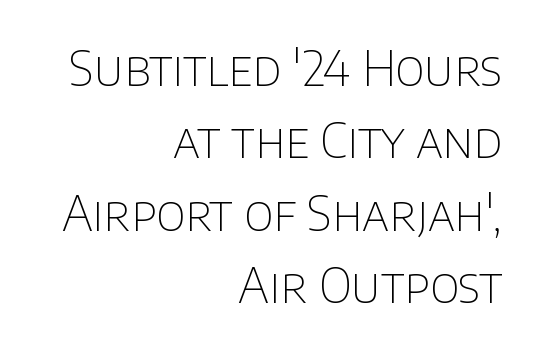
A clean baseline with only descenders dipping below it. The passage shown is typed in a proportional face where columns would drift. Ascenders rise straight up at ninety degrees. Line endings align vertically; line beginnings do not.
